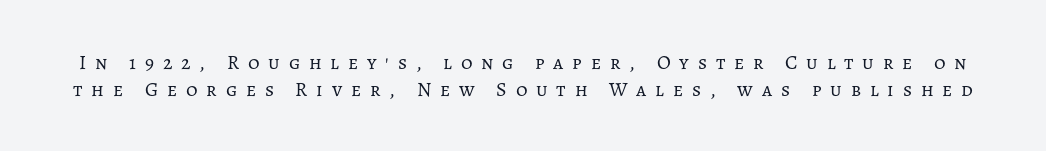
Q: Is the text bold? A: No.
Q: Is the text italic (slanted)? A: No, it is upright.
Q: Is the text underlined? A: No.
Q: Is the spacing between letters normal or unusually wide? A: Unusually wide.
Q: Is the spacing between lines tight, normal or loose? A: Normal.
